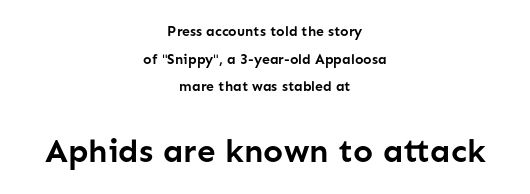
The image shows 33 px semibold sans-serif type, upright; set centered, loose line spacing (1.97x), normal letter spacing, not underlined; the second (bottom) block is 2.36x larger; low stroke contrast and a medium x-height.
